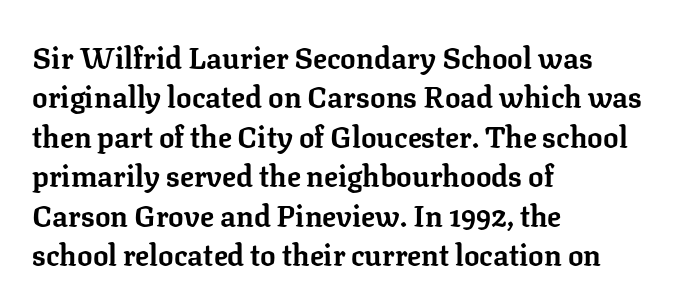
The image shows 29 px bold serif type, upright; set left-aligned, normal line spacing (1.36x), normal letter spacing, not underlined; low stroke contrast and a medium x-height.
